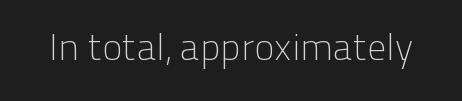
{"serif": "no", "italic": "no", "bold": "no", "weight": "light", "width": "normal", "stroke_contrast": "low", "x_height": "medium", "monospaced": "no", "underline": "no", "letter_spacing": "normal", "letter_spacing_em": 0.0, "glyph_px": 38}
